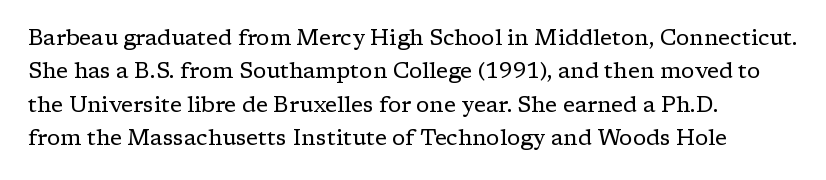
The image shows 22 px text type, upright; set left-aligned, normal line spacing (1.52x), normal letter spacing, not underlined.
